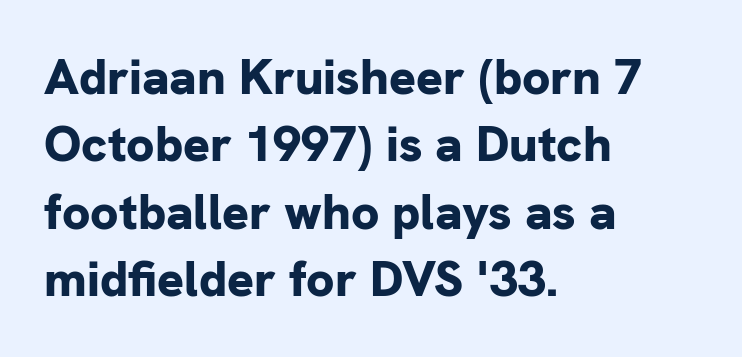
Q: Is the text bold? A: Yes.
Q: Is the text italic (slanted)? A: No, it is upright.
Q: Is the typeface a serif or a sans-serif typeface? A: Sans-serif.
Q: Is the text underlined? A: No.
Q: How is the paragraph aligned? A: Left-aligned.
Q: Is the spacing between letters normal or unusually wide? A: Normal.
Q: Is the spacing between lines tight, normal or loose? A: Normal.
Q: Width (condensed, normal, or wide)? A: Normal.
Q: Stroke contrast? A: Low.
Q: x-height? A: Medium.
Q: Monospaced? A: No.
